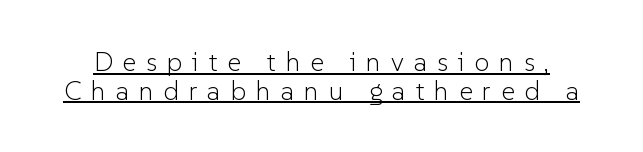
The image shows 27 px text type, upright; set tight line spacing (1.06x), unusually wide letter spacing (+0.36 em), underlined.
